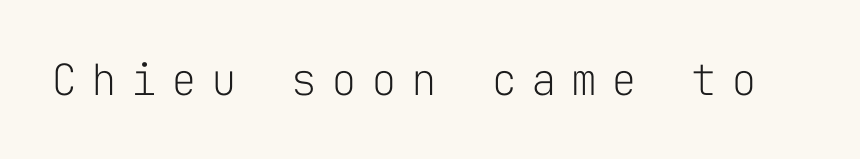
Descender tails drop into unmarked territory. The letters stand upright; this is a roman face. Caption: face not bold, strokes unweighted. The passage shown has open, widely tracked lettering throughout. Looks like terminal output: every glyph gets an equal slot.
